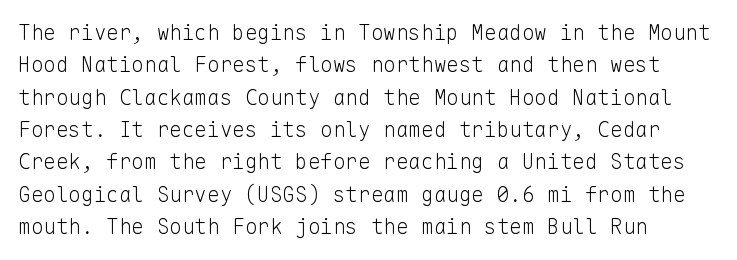
The image shows 21 px text type, upright; set left-aligned, normal line spacing (1.54x), normal letter spacing, not underlined.
